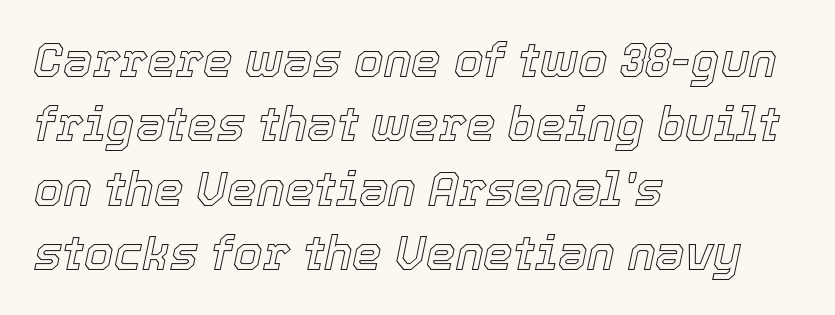
Q: Is the text italic (slanted)? A: Yes, it leans right by about 12 degrees.
Q: Is the text underlined? A: No.
Q: How is the paragraph aligned? A: Left-aligned.
Q: Is the spacing between letters normal or unusually wide? A: Normal.
Q: Is the spacing between lines tight, normal or loose? A: Normal.
Q: Width (condensed, normal, or wide)? A: Normal.
Q: x-height? A: Medium.
Q: Monospaced? A: No.
